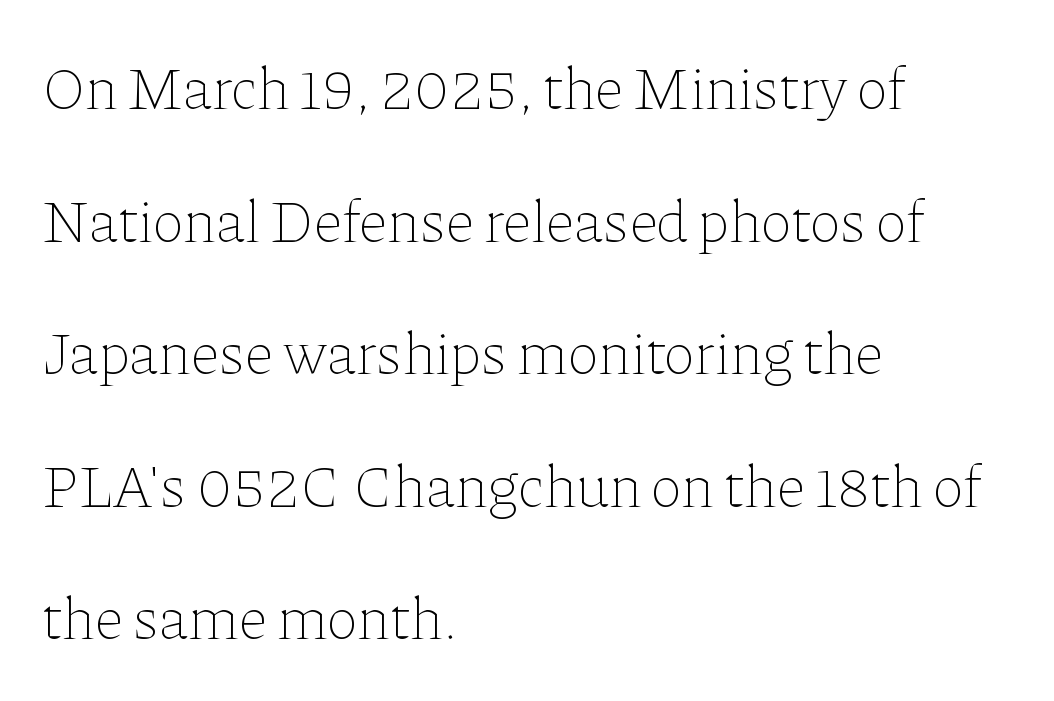
Q: Is the text bold? A: No.
Q: Is the text italic (slanted)? A: No, it is upright.
Q: Is the text underlined? A: No.
Q: How is the paragraph aligned? A: Left-aligned.
Q: Is the spacing between letters normal or unusually wide? A: Normal.
Q: Is the spacing between lines tight, normal or loose? A: Loose.
Q: Width (condensed, normal, or wide)? A: Normal.
Q: Stroke contrast? A: Low.
Q: x-height? A: Medium.
Q: Monospaced? A: No.
